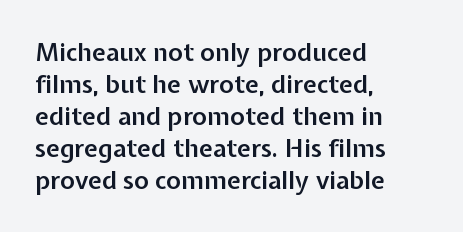
Q: Is the text bold? A: Semi-bold.
Q: Is the text italic (slanted)? A: No, it is upright.
Q: Is the text underlined? A: No.
Q: How is the paragraph aligned? A: Left-aligned.
Q: Is the spacing between letters normal or unusually wide? A: Normal.
Q: Is the spacing between lines tight, normal or loose? A: Normal.
